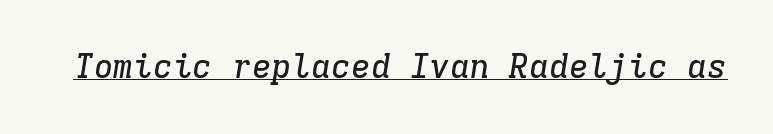
The image shows 33 px serif type, italic (leaning right), monospaced; set normal letter spacing, underlined; low stroke contrast and a medium x-height.
